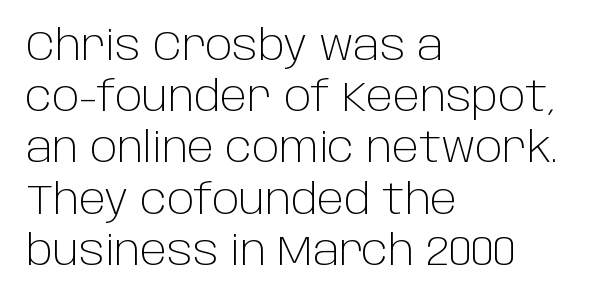
These lines are rendered in a variable-pitch font. A bare baseline throughout the passage. The strokes carry an ordinary text weight at most. The typography opts for an upright posture over an oblique one. The gaps between neighbouring characters are ordinary and unremarkable.
